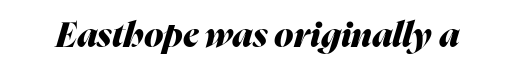
Here the designer chose a conventional face with non-uniform glyph widths. A clean baseline with only descenders dipping below it. Weight: bold. Is the letter spacing exaggerated? No — it looks like the ordinary default. The glyphs look as if they've been sheared to an angle.
